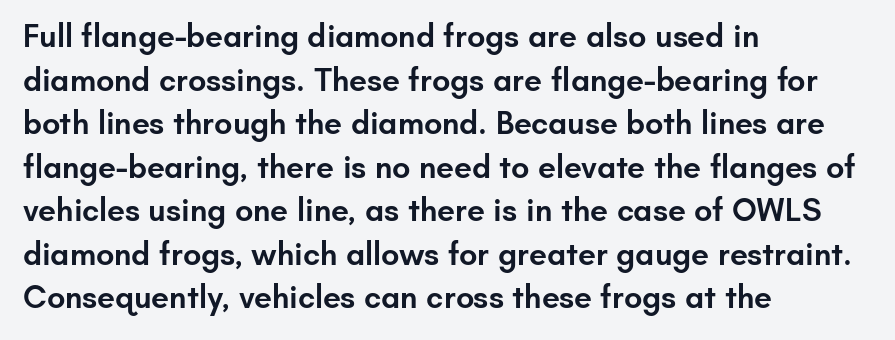
{"serif": "no", "italic": "no", "bold": "semi", "weight": "semibold", "width": "normal", "stroke_contrast": "low", "x_height": "small", "monospaced": "no", "underline": "no", "align": "left", "line_spacing": "normal", "line_spacing_ratio": 1.36, "letter_spacing": "normal", "letter_spacing_em": 0.0, "glyph_px": 32}
